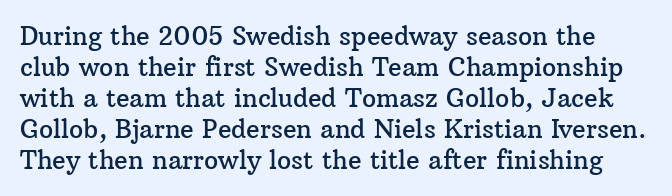
The image shows 25 px text type, upright; set line spacing 1.24x, normal letter spacing, not underlined.
